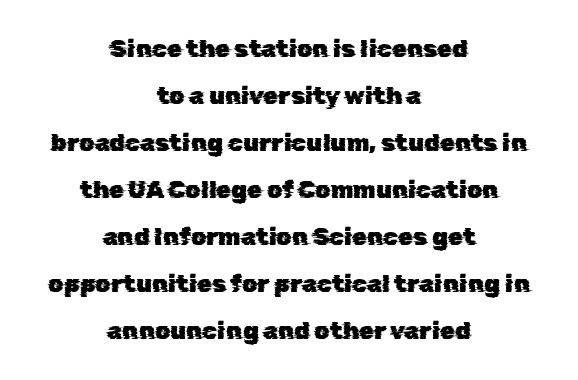
The image shows 24 px text type; set centered, loose line spacing (1.96x), normal letter spacing, not underlined.
